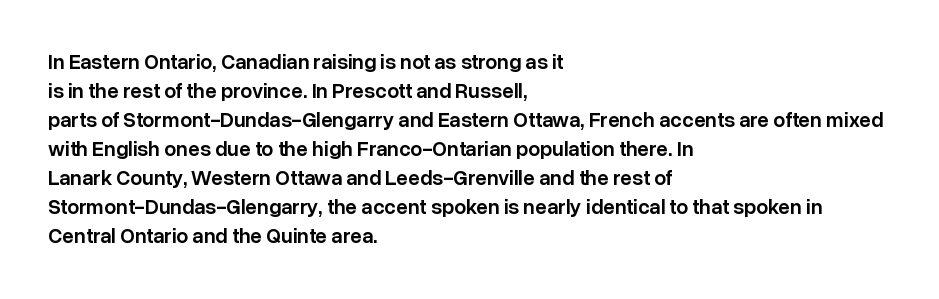
Q: Is the text bold? A: Semi-bold.
Q: Is the text italic (slanted)? A: No, it is upright.
Q: Is the text underlined? A: No.
Q: How is the paragraph aligned? A: Left-aligned.
Q: Is the spacing between letters normal or unusually wide? A: Normal.
Q: Is the spacing between lines tight, normal or loose? A: Normal.
